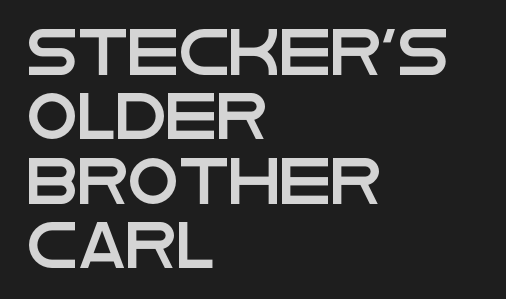
The image shows 46 px wide sans-serif type, upright; set left-aligned, normal line spacing (1.4x), normal letter spacing, not underlined; low stroke contrast and a large x-height.
